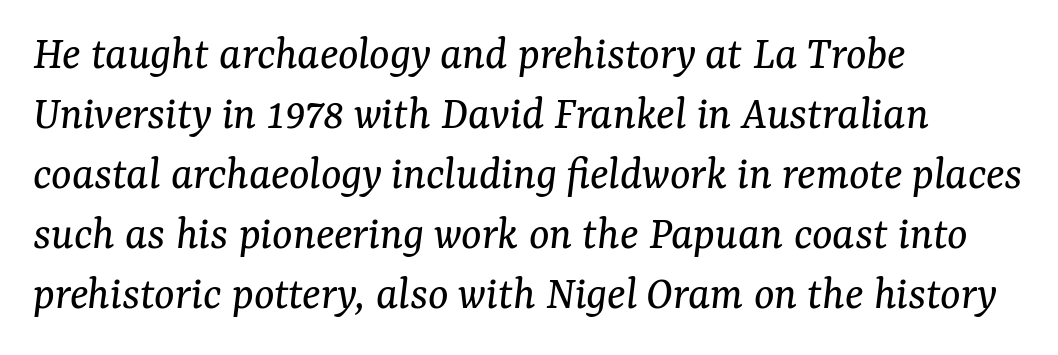
{"serif": "yes", "italic": "yes", "lean": "right", "slant_degrees": 7, "bold": "no", "weight": "regular", "width": "normal", "stroke_contrast": "medium", "x_height": "medium", "monospaced": "no", "underline": "no", "align": "left", "line_spacing": "normal", "line_spacing_ratio": 1.25, "letter_spacing": "normal", "letter_spacing_em": 0.0, "glyph_px": 48}
